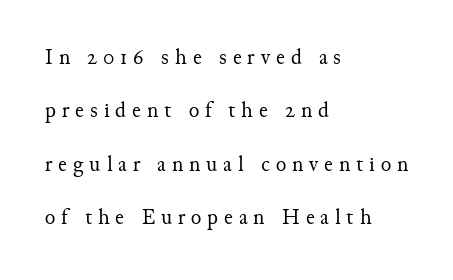
{"italic": "no", "bold": "no", "underline": "no", "align": "left", "line_spacing": "loose", "line_spacing_ratio": 2.43, "letter_spacing": "wide", "letter_spacing_em": 0.27, "glyph_px": 22}
